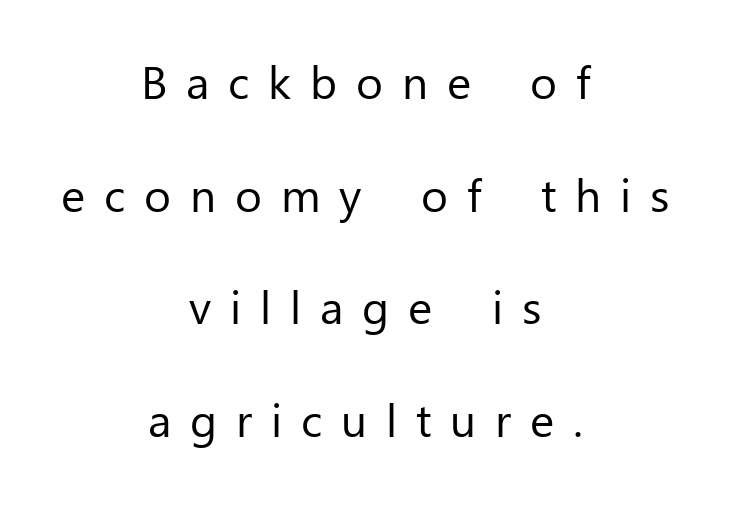
{"serif": "no", "italic": "no", "bold": "no", "weight": "regular", "width": "normal", "stroke_contrast": "low", "x_height": "medium", "monospaced": "no", "underline": "no", "align": "center", "line_spacing": "loose", "line_spacing_ratio": 2.45, "letter_spacing": "wide", "letter_spacing_em": 0.41, "glyph_px": 46}
